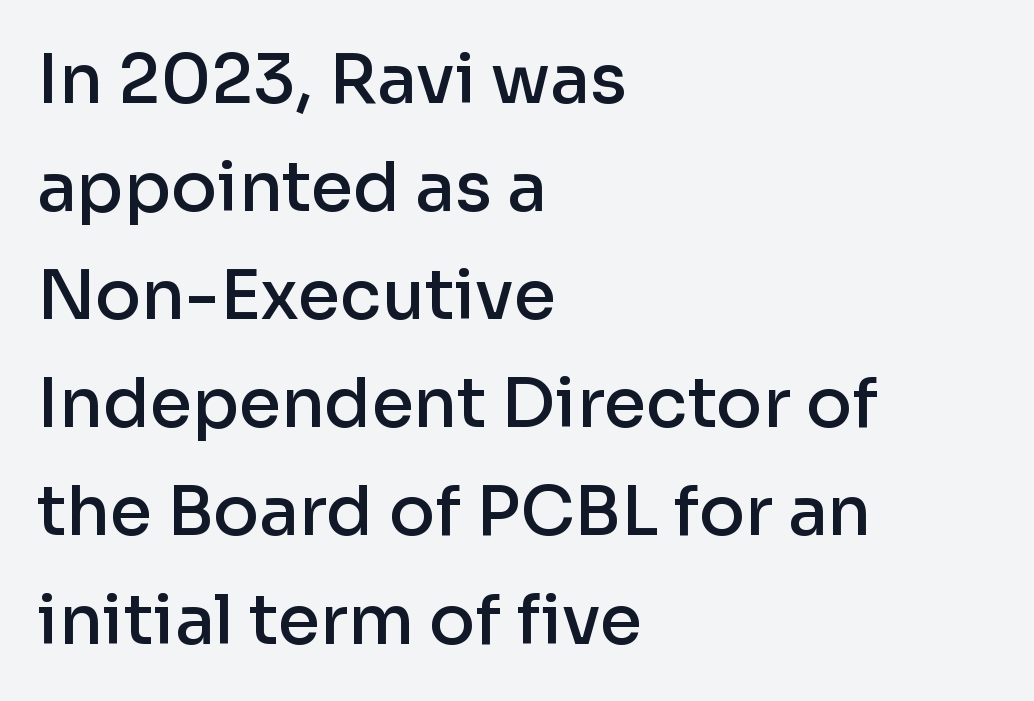
A typesetter would call this zero additional tracking. To sum up the face: it is a sans, with no serifs. The glyphs have the mass of a demibold cut, below bold. Anything drawn beneath the words? Only blank space.
